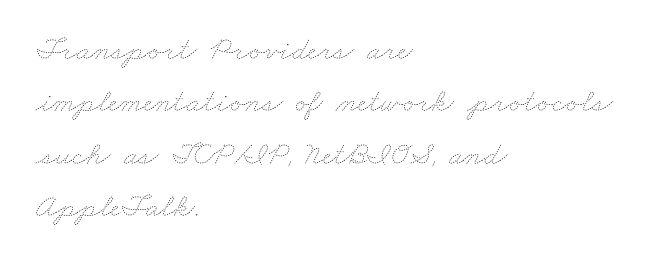
Q: Is the text bold? A: No.
Q: Is the text underlined? A: No.
Q: How is the paragraph aligned? A: Left-aligned.
Q: Is the spacing between letters normal or unusually wide? A: Normal.
Q: Is the spacing between lines tight, normal or loose? A: Normal.
Q: Width (condensed, normal, or wide)? A: Wide.
Q: Stroke contrast? A: Low.
Q: x-height? A: Small.
Q: Monospaced? A: No.
